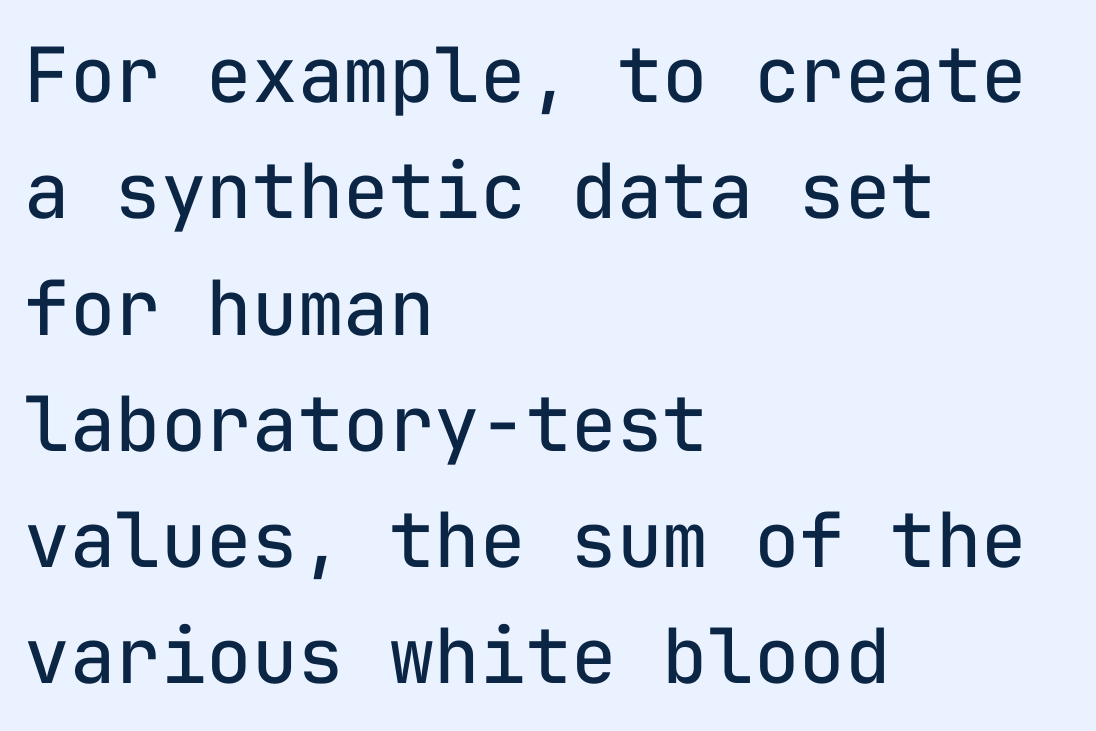
Q: Is the text bold? A: No.
Q: Is the text italic (slanted)? A: No, it is upright.
Q: Is the typeface a serif or a sans-serif typeface? A: Sans-serif.
Q: Is the text underlined? A: No.
Q: How is the paragraph aligned? A: Left-aligned.
Q: Is the spacing between letters normal or unusually wide? A: Normal.
Q: Is the spacing between lines tight, normal or loose? A: Normal.
Q: Width (condensed, normal, or wide)? A: Normal.
Q: Stroke contrast? A: Low.
Q: x-height? A: Medium.
Q: Monospaced? A: Yes.
